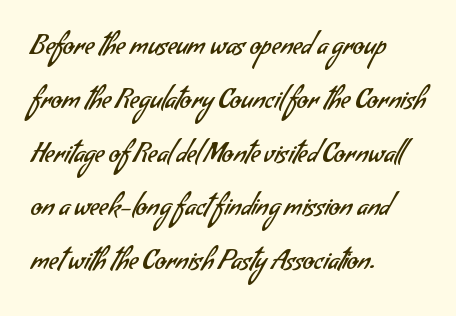
{"bold": "no", "underline": "no", "align": "left", "line_spacing": "loose", "line_spacing_ratio": 2.07, "letter_spacing": "normal", "letter_spacing_em": 0.0, "glyph_px": 26}
